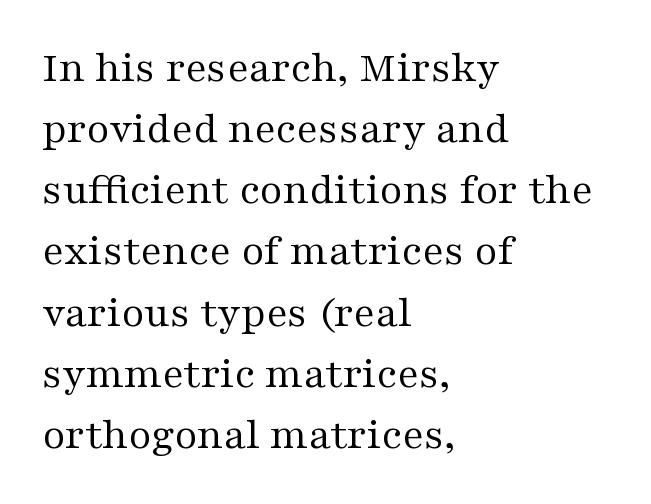
{"serif": "yes", "italic": "no", "bold": "no", "weight": "regular", "width": "wide", "stroke_contrast": "medium", "x_height": "medium", "monospaced": "no", "underline": "no", "align": "left", "line_spacing": "normal", "line_spacing_ratio": 1.39, "letter_spacing": "normal", "letter_spacing_em": 0.0, "glyph_px": 44}
